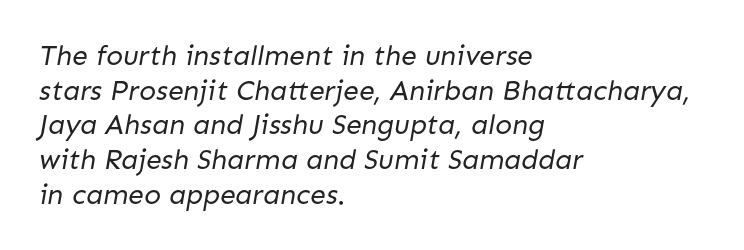
Q: Is the text bold? A: No.
Q: Is the typeface a serif or a sans-serif typeface? A: Sans-serif.
Q: Is the text underlined? A: No.
Q: How is the paragraph aligned? A: Left-aligned.
Q: Is the spacing between letters normal or unusually wide? A: Normal.
Q: Width (condensed, normal, or wide)? A: Normal.
Q: Stroke contrast? A: Low.
Q: x-height? A: Medium.
Q: Monospaced? A: No.
